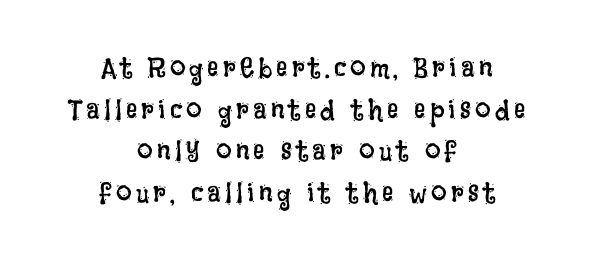
Q: Is the text bold? A: No.
Q: Is the text italic (slanted)? A: No, it is upright.
Q: Is the text underlined? A: No.
Q: How is the paragraph aligned? A: Centered.
Q: Is the spacing between lines tight, normal or loose? A: Normal.
Q: Width (condensed, normal, or wide)? A: Condensed.
Q: Stroke contrast? A: Low.
Q: x-height? A: Large.
Q: Monospaced? A: No.
